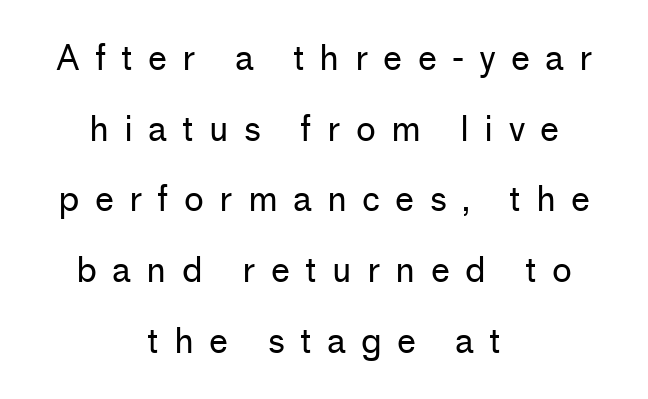
The image shows 34 px regular-weight sans-serif type, upright; set centered, loose line spacing (2.08x), unusually wide letter spacing (+0.45 em), not underlined; low stroke contrast and a medium x-height.
